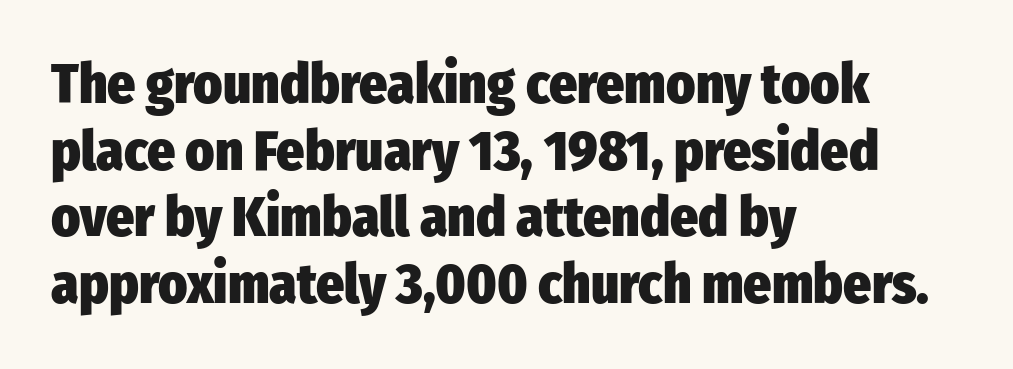
The image shows 55 px heavy, condensed sans-serif type, upright; set left-aligned, line spacing 1.21x, normal letter spacing, not underlined; low stroke contrast and a medium x-height.
